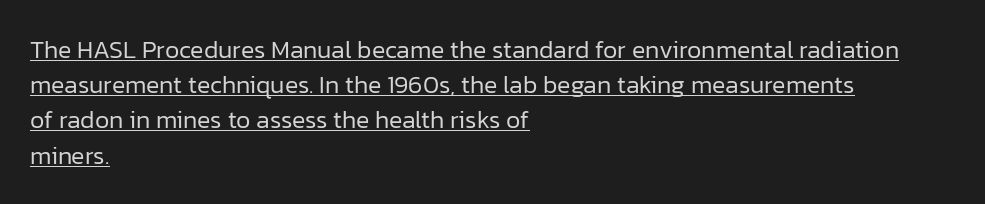
The image shows 25 px text type, upright; set left-aligned, normal line spacing (1.41x), normal letter spacing, underlined.
